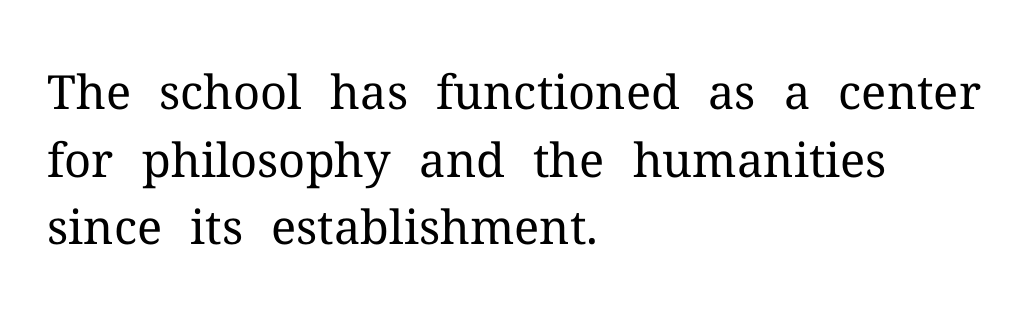
Q: Is the text bold? A: No.
Q: Is the text italic (slanted)? A: No, it is upright.
Q: Is the typeface a serif or a sans-serif typeface? A: Serif.
Q: Is the text underlined? A: No.
Q: How is the paragraph aligned? A: Left-aligned.
Q: Is the spacing between letters normal or unusually wide? A: Normal.
Q: Is the spacing between lines tight, normal or loose? A: Normal.
Q: Width (condensed, normal, or wide)? A: Normal.
Q: Stroke contrast? A: Medium.
Q: x-height? A: Medium.
Q: Monospaced? A: No.
